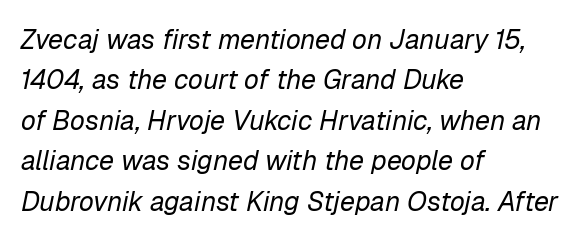
Q: Is the text bold? A: No.
Q: Is the text italic (slanted)? A: Yes, it leans right by about 12 degrees.
Q: Is the text underlined? A: No.
Q: How is the paragraph aligned? A: Left-aligned.
Q: Is the spacing between letters normal or unusually wide? A: Normal.
Q: Is the spacing between lines tight, normal or loose? A: Normal.
